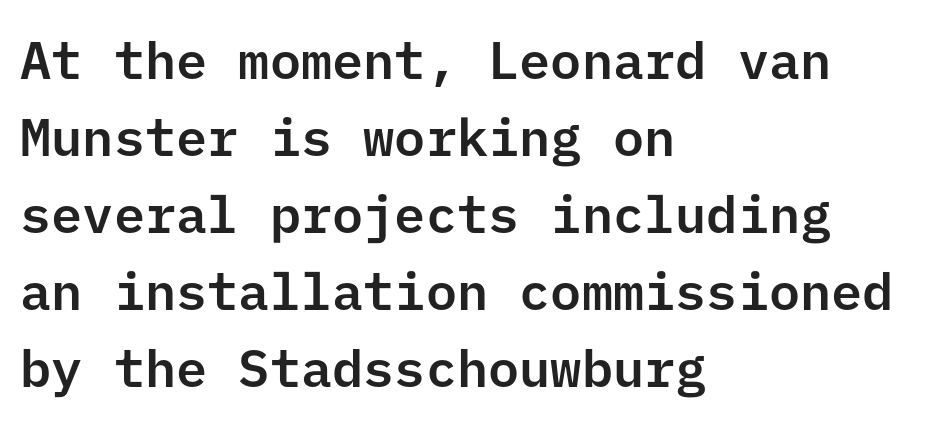
{"serif": "no", "italic": "no", "width": "normal", "stroke_contrast": "low", "x_height": "medium", "underline": "no", "align": "left", "line_spacing": "normal", "line_spacing_ratio": 1.48, "letter_spacing": "normal", "letter_spacing_em": 0.0, "glyph_px": 52}
